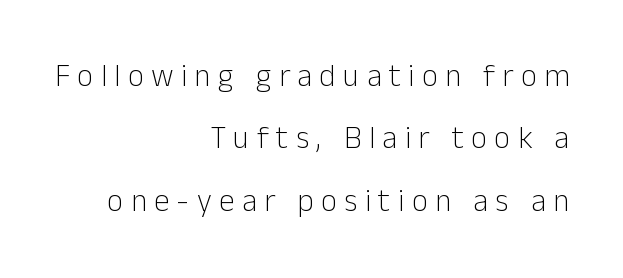
{"serif": "no", "italic": "no", "bold": "no", "weight": "light", "width": "normal", "stroke_contrast": "low", "x_height": "medium", "monospaced": "no", "underline": "no", "align": "right", "line_spacing": "loose", "line_spacing_ratio": 2.01, "letter_spacing": "wide", "letter_spacing_em": 0.24, "glyph_px": 31}
